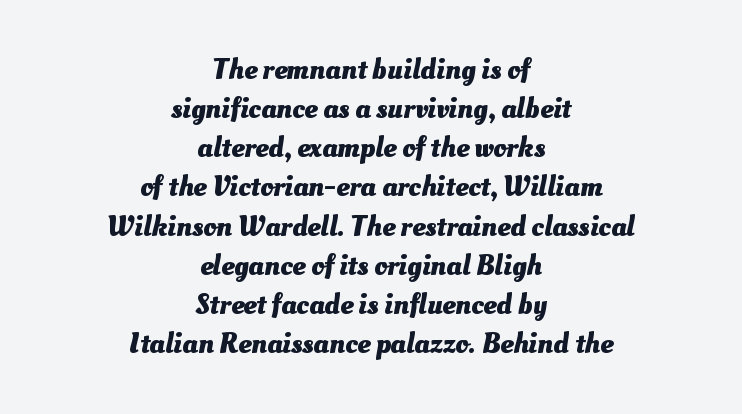
The image shows 29 px heavy type; set centered, normal line spacing (1.35x), normal letter spacing, not underlined; medium stroke contrast and a small x-height.
